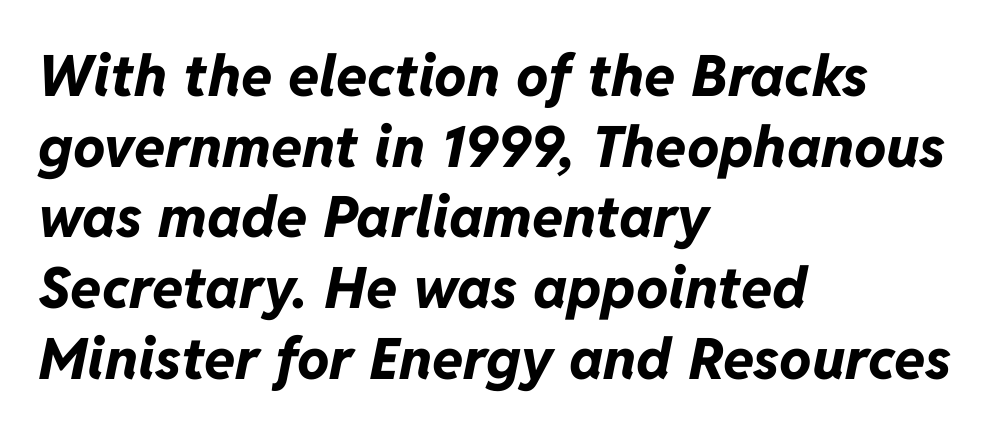
The image shows 57 px bold type, italic (leaning right); set left-aligned, line spacing 1.24x, normal letter spacing, not underlined; low stroke contrast and a medium x-height.
